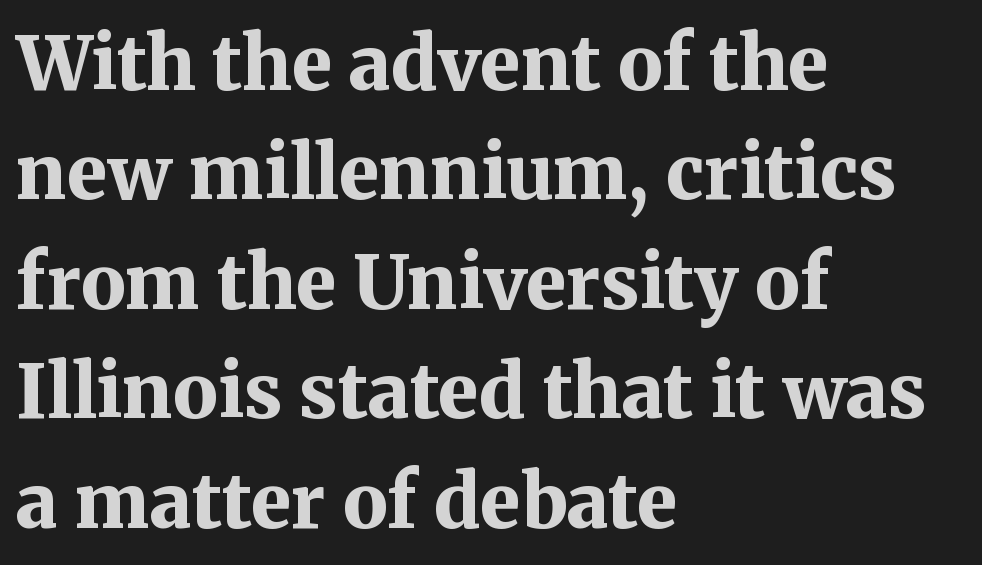
{"serif": "yes", "italic": "no", "bold": "yes", "weight": "bold", "width": "normal", "stroke_contrast": "medium", "x_height": "medium", "monospaced": "no", "underline": "no", "align": "left", "line_spacing": "normal", "line_spacing_ratio": 1.46, "letter_spacing": "normal", "letter_spacing_em": 0.0, "glyph_px": 75}
